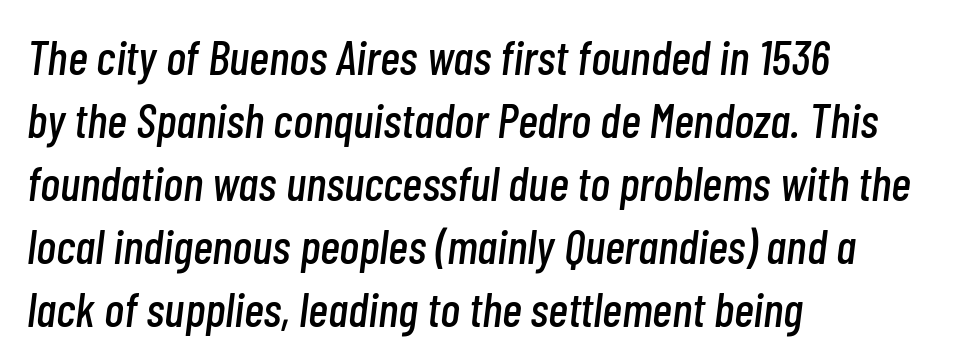
Rule under the text: the space is simply empty. Spacing verdict: proportional, widths tailored to each character. The specimen reads as italic at a glance. Nothing unusual about the tracking: characters are spaced as the font intends.
